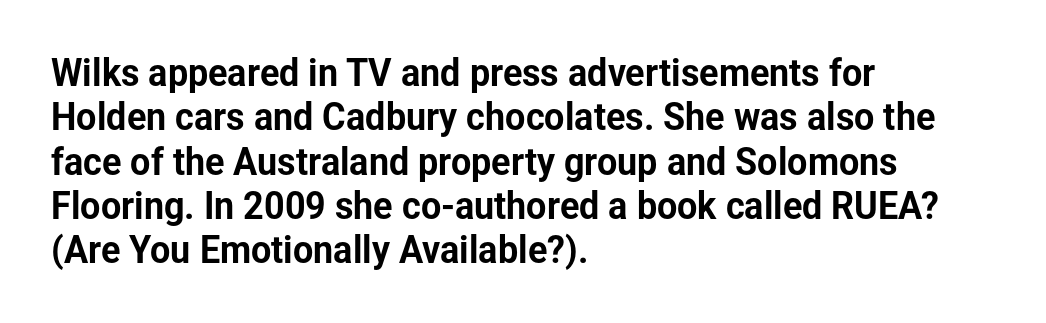
Q: Is the text italic (slanted)? A: No, it is upright.
Q: Is the typeface a serif or a sans-serif typeface? A: Sans-serif.
Q: Is the text underlined? A: No.
Q: How is the paragraph aligned? A: Left-aligned.
Q: Is the spacing between letters normal or unusually wide? A: Normal.
Q: Width (condensed, normal, or wide)? A: Normal.
Q: Stroke contrast? A: Low.
Q: x-height? A: Medium.
Q: Monospaced? A: No.
